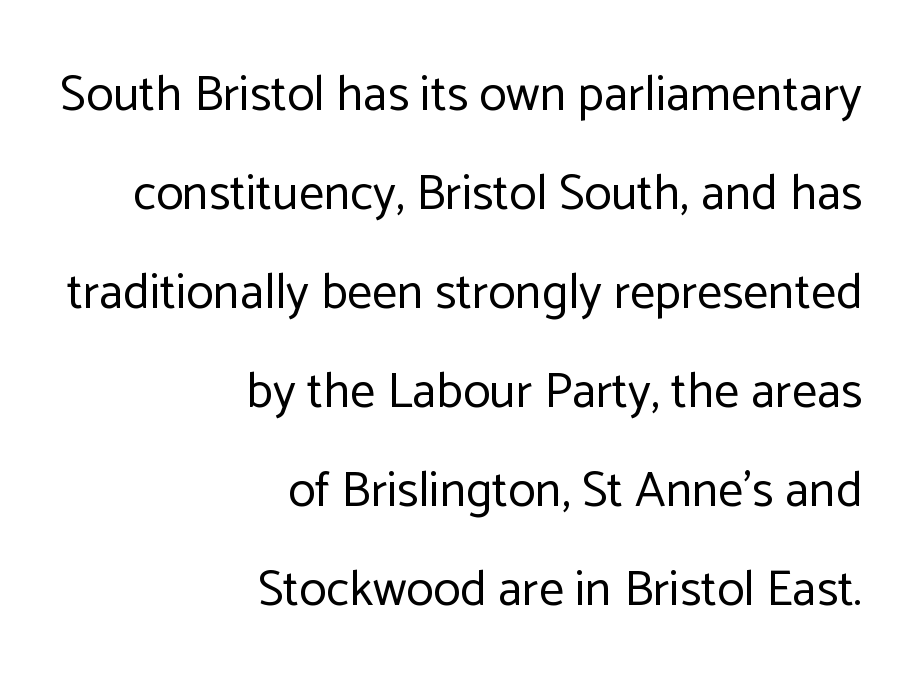
The image shows 50 px regular-weight sans-serif type, upright; set right-aligned, loose line spacing (1.98x), normal letter spacing, not underlined; low stroke contrast and a medium x-height.
